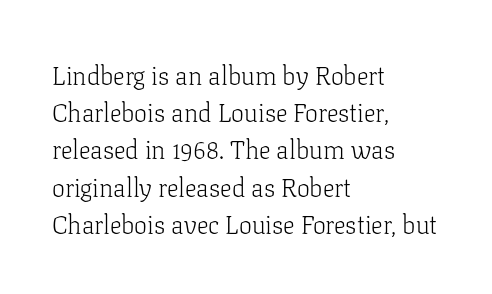
{"italic": "no", "bold": "no", "underline": "no", "align": "left", "line_spacing": "normal", "line_spacing_ratio": 1.43, "letter_spacing": "normal", "letter_spacing_em": 0.0, "glyph_px": 26}
